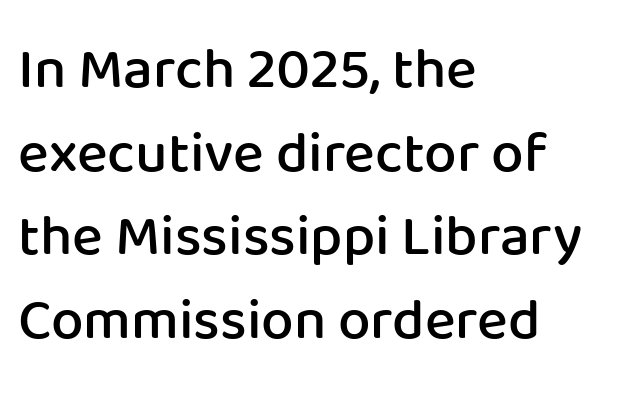
The image shows 58 px semibold sans-serif type, upright; set left-aligned, normal line spacing (1.44x), normal letter spacing, not underlined; low stroke contrast and a medium x-height.
